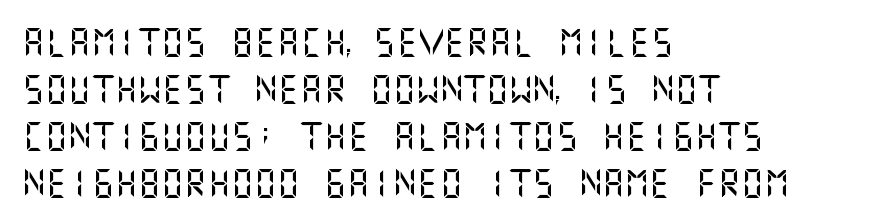
The image shows 29 px sans-serif type, upright; set left-aligned, normal line spacing (1.62x), normal letter spacing, not underlined; medium stroke contrast and a large x-height.
